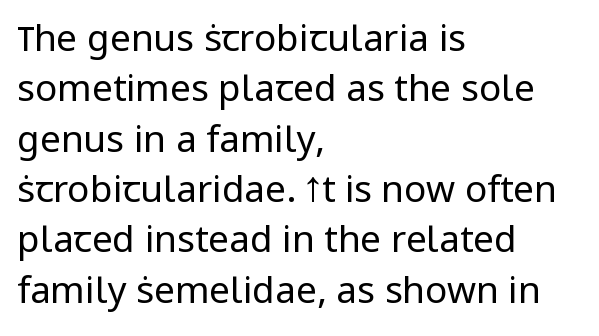
The image shows 37 px regular-weight sans-serif type, upright; set left-aligned, normal line spacing (1.36x), normal letter spacing, not underlined; low stroke contrast and a medium x-height.
